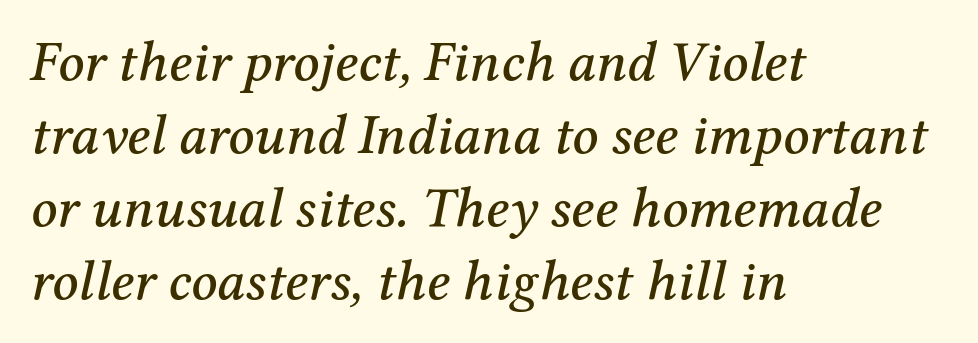
The image shows 57 px serif type, italic (leaning right); set left-aligned, normal line spacing (1.28x), normal letter spacing, not underlined; medium stroke contrast and a medium x-height.
